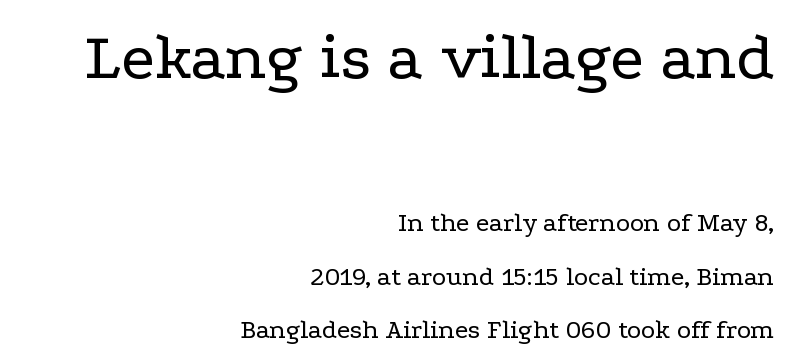
The image shows 68 px regular-weight, wide serif type, upright; set right-aligned, loose line spacing (1.97x), normal letter spacing, not underlined; the first (top) block is 2.52x larger; low stroke contrast and a medium x-height.
